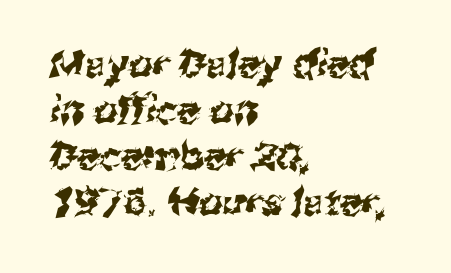
Q: Is the typeface a serif or a sans-serif typeface? A: Sans-serif.
Q: Is the text underlined? A: No.
Q: How is the paragraph aligned? A: Left-aligned.
Q: Is the spacing between letters normal or unusually wide? A: Normal.
Q: Width (condensed, normal, or wide)? A: Normal.
Q: Stroke contrast? A: Medium.
Q: x-height? A: Medium.
Q: Monospaced? A: No.
